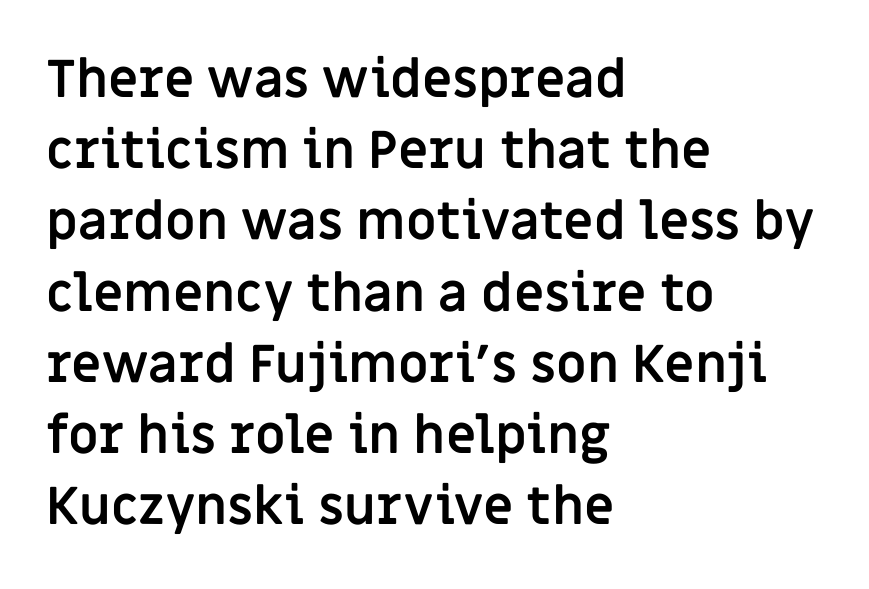
{"serif": "no", "italic": "no", "bold": "yes", "weight": "semibold", "width": "normal", "stroke_contrast": "low", "x_height": "large", "monospaced": "no", "underline": "no", "align": "left", "line_spacing": "normal", "line_spacing_ratio": 1.37, "letter_spacing": "normal", "letter_spacing_em": 0.0, "glyph_px": 52}
